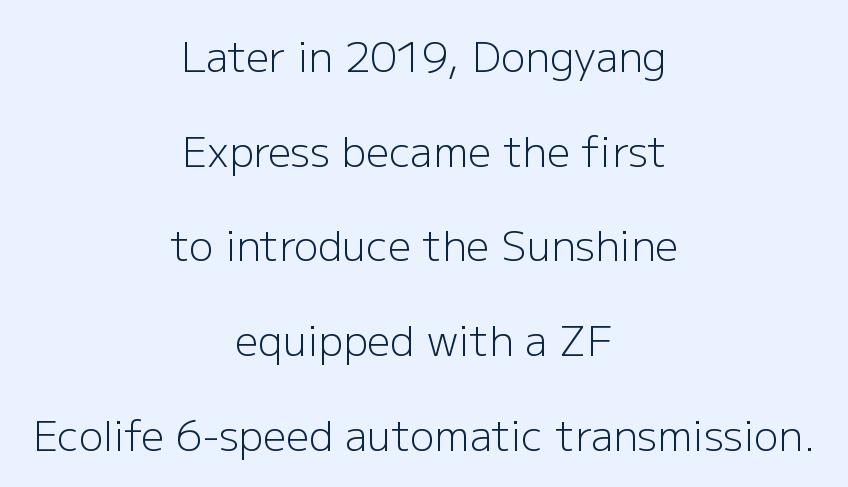
Q: Is the text bold? A: No.
Q: Is the text italic (slanted)? A: No, it is upright.
Q: Is the typeface a serif or a sans-serif typeface? A: Sans-serif.
Q: Is the text underlined? A: No.
Q: How is the paragraph aligned? A: Centered.
Q: Is the spacing between letters normal or unusually wide? A: Normal.
Q: Is the spacing between lines tight, normal or loose? A: Loose.
Q: Width (condensed, normal, or wide)? A: Normal.
Q: Stroke contrast? A: Low.
Q: x-height? A: Medium.
Q: Monospaced? A: No.
